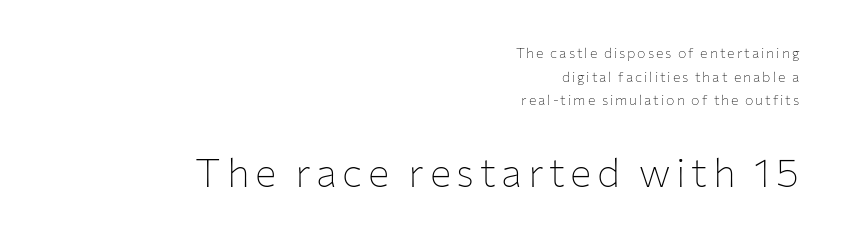
The image shows 40 px thin sans-serif type, upright; set right-aligned, normal line spacing (1.69x), not underlined; the second (bottom) block is 2.86x larger; low stroke contrast and a medium x-height.
